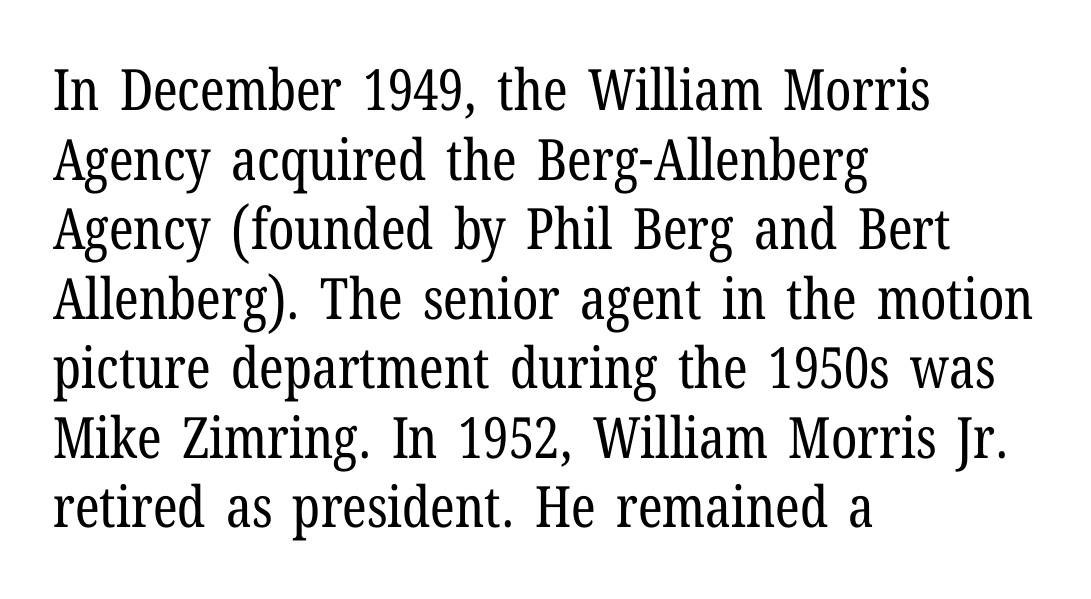
Q: Is the text bold? A: No.
Q: Is the text italic (slanted)? A: No, it is upright.
Q: Is the typeface a serif or a sans-serif typeface? A: Serif.
Q: Is the text underlined? A: No.
Q: How is the paragraph aligned? A: Left-aligned.
Q: Is the spacing between letters normal or unusually wide? A: Normal.
Q: Width (condensed, normal, or wide)? A: Condensed.
Q: Stroke contrast? A: Low.
Q: x-height? A: Medium.
Q: Monospaced? A: No.
